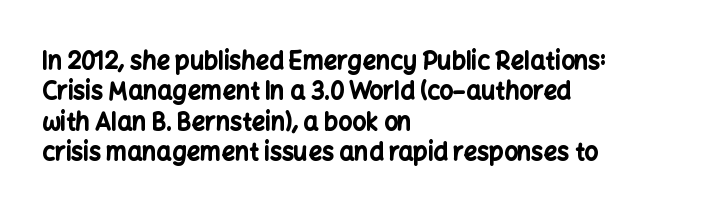
The glyphs are unaccompanied by any horizontal stroke below them. The leading is moderate, giving the passage an even texture. Left-aligned paragraph, ragged on the right. A full-strength bold gives these letters their thick strokes. This sample uses an upright cut, with every glyph sitting square on the baseline.
